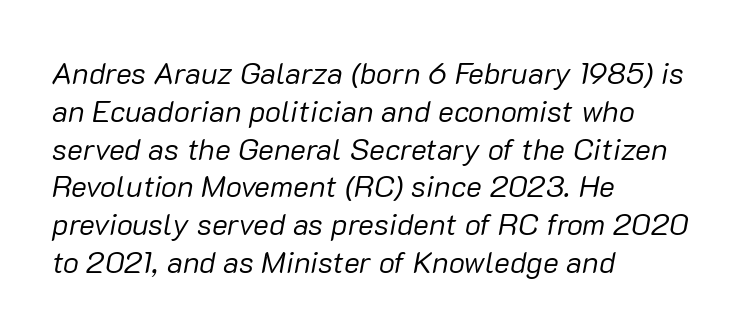
A normal amount of white space separates one row of letters from the next. Nobody touched the tracking dial on this one. Spacing verdict: proportional, widths tailored to each character. This sample uses an oblique cut, with every glyph tilted off the vertical.
